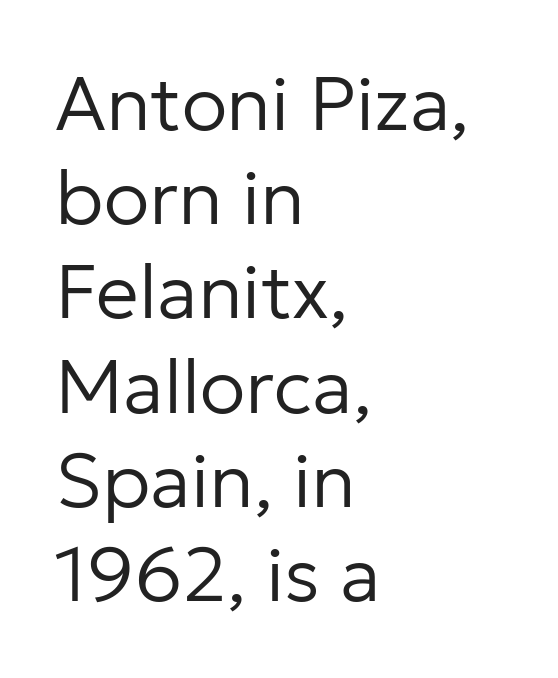
The image shows 76 px regular-weight sans-serif type, upright; set left-aligned, line spacing 1.24x, normal letter spacing, not underlined; low stroke contrast and a medium x-height.
